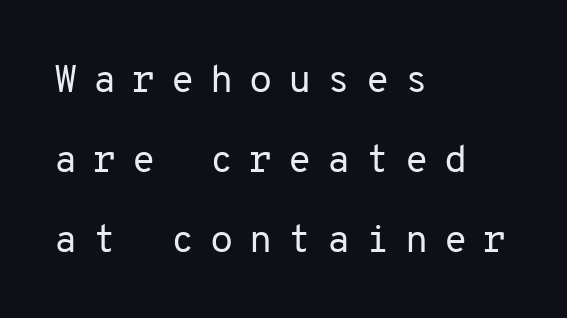
The image shows 38 px regular-weight sans-serif type, upright, monospaced; set left-aligned, loose line spacing (2.11x), unusually wide letter spacing (+0.41 em), not underlined; low stroke contrast and a medium x-height.
